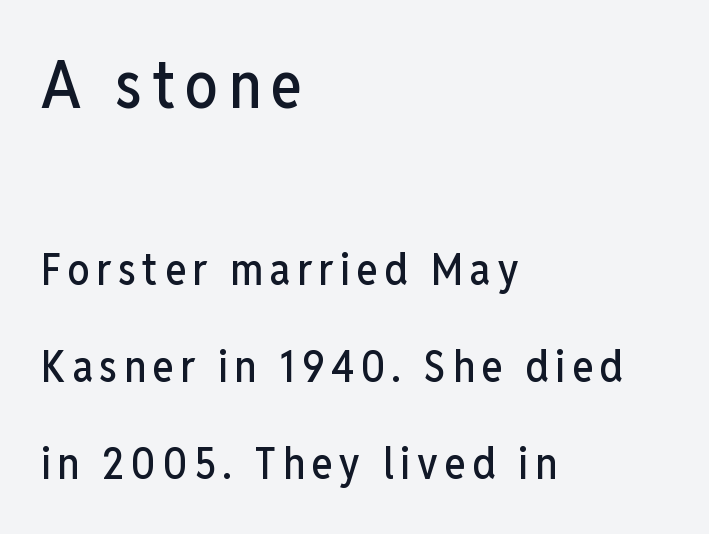
{"serif": "no", "italic": "no", "width": "condensed", "stroke_contrast": "low", "x_height": "medium", "monospaced": "no", "underline": "no", "align": "left", "line_spacing": "loose", "line_spacing_ratio": 2.21, "larger_block": "first", "size_ratio": 1.5, "glyph_px": 66}
